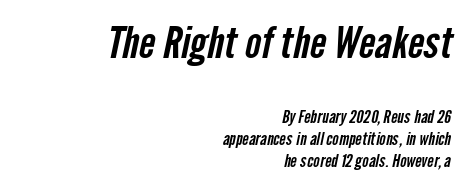
The image shows 43 px condensed sans-serif type; set right-aligned, normal line spacing (1.28x), normal letter spacing, not underlined; the first (top) block is 2.53x larger; low stroke contrast and a medium x-height.
